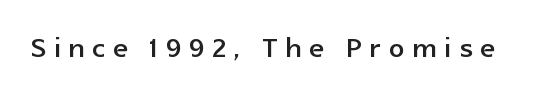
{"serif": "no", "italic": "no", "width": "normal", "x_height": "medium", "monospaced": "no", "underline": "no", "letter_spacing": "wide", "letter_spacing_em": 0.2, "glyph_px": 38}
